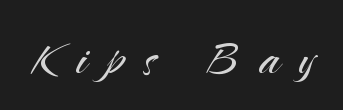
The image shows 59 px light sans-serif type; set unusually wide letter spacing (+0.34 em), not underlined; medium stroke contrast and a small x-height.
